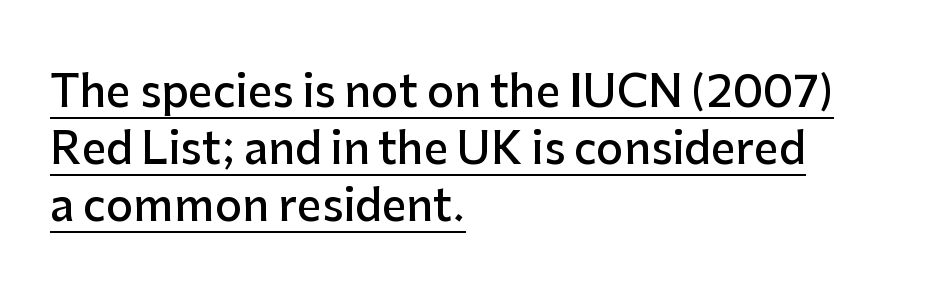
Normally led — the rows are evenly, conventionally spaced. Horizontal alignment here is leftward, the default for most running prose. A typesetter would label this face a sans. This is the in-between weight designers call semibold or demi. The horizontal fit of the characters is conventional and even.
